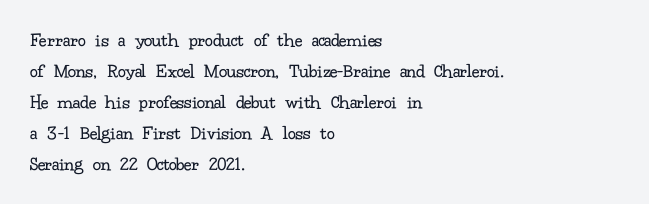
The image shows 20 px text type, upright; set left-aligned, normal line spacing (1.55x), normal letter spacing, not underlined.
